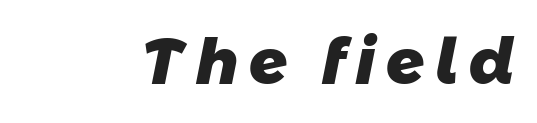
Q: Is the text bold? A: Yes.
Q: Is the typeface a serif or a sans-serif typeface? A: Sans-serif.
Q: Is the text underlined? A: No.
Q: Width (condensed, normal, or wide)? A: Normal.
Q: Stroke contrast? A: Low.
Q: x-height? A: Medium.
Q: Monospaced? A: No.
